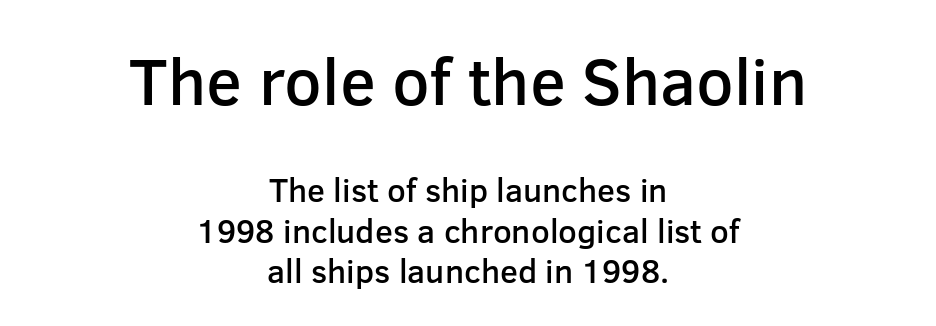
Q: Is the text bold? A: Semi-bold.
Q: Is the text italic (slanted)? A: No, it is upright.
Q: Is the typeface a serif or a sans-serif typeface? A: Sans-serif.
Q: Is the text underlined? A: No.
Q: How is the paragraph aligned? A: Centered.
Q: Is the spacing between letters normal or unusually wide? A: Normal.
Q: Which block of text is set in a larger size, the first (top) or the second (bottom)? A: The first (top) one.
Q: Width (condensed, normal, or wide)? A: Normal.
Q: Stroke contrast? A: Low.
Q: x-height? A: Medium.
Q: Monospaced? A: No.
